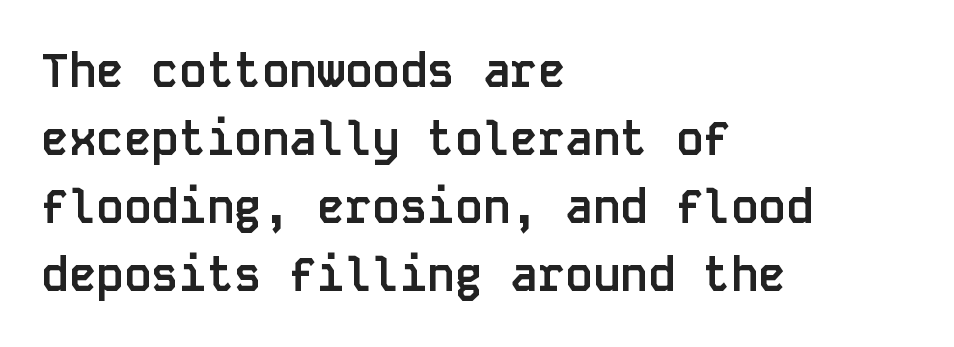
Where is the straight margin? On the left. Notice how thick the strokes are: this is what a full bold looks like. Nobody touched the tracking dial on this one. Italic? Not at all — the glyphs are vertical.
